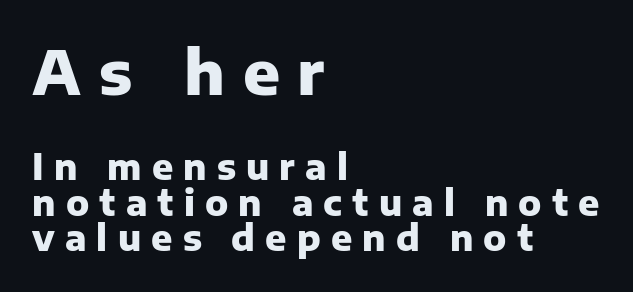
The letters advance in unequal steps, a hallmark of proportional type. Caption: multi-line text, flush left, ragged right. The leading is snug, giving the passage a crowded texture. Italic? Not at all — the glyphs are vertical.
